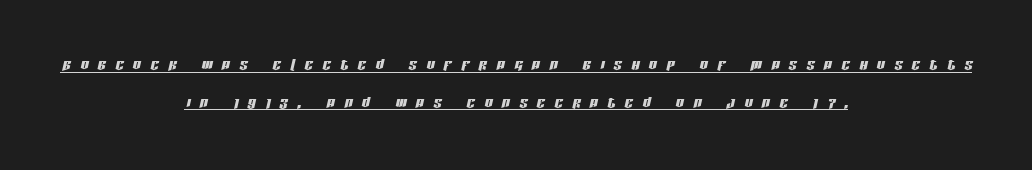
The image shows 20 px text type, italic (leaning right); set centered, line spacing 1.88x, unusually wide letter spacing (+0.48 em), underlined.
